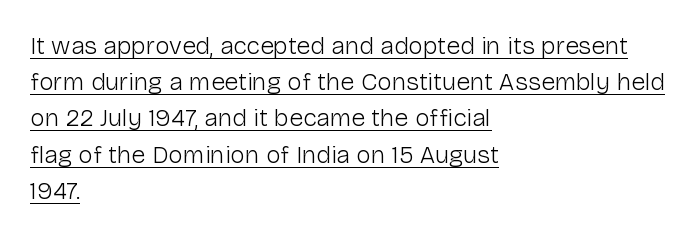
{"italic": "no", "bold": "no", "underline": "yes", "align": "left", "line_spacing": "normal", "line_spacing_ratio": 1.45, "letter_spacing": "normal", "letter_spacing_em": 0.0, "glyph_px": 25}
